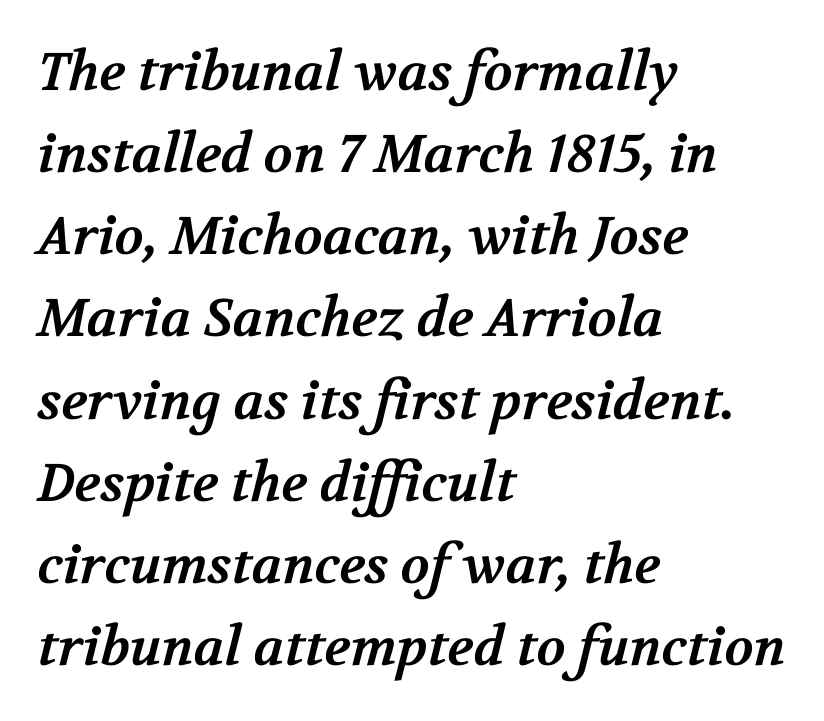
{"serif": "yes", "bold": "yes", "weight": "bold", "width": "normal", "stroke_contrast": "medium", "x_height": "medium", "monospaced": "no", "underline": "no", "align": "left", "line_spacing": "normal", "line_spacing_ratio": 1.55, "letter_spacing": "normal", "letter_spacing_em": 0.0, "glyph_px": 53}
